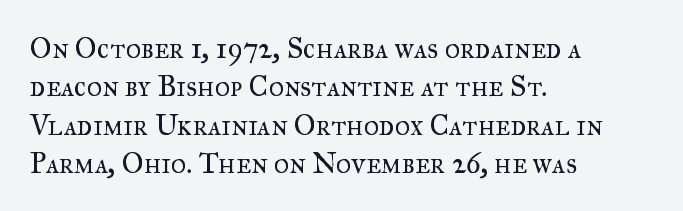
The image shows 29 px regular-weight serif type, upright; set left-aligned, normal line spacing (1.32x), normal letter spacing, not underlined; medium stroke contrast and a small x-height.
